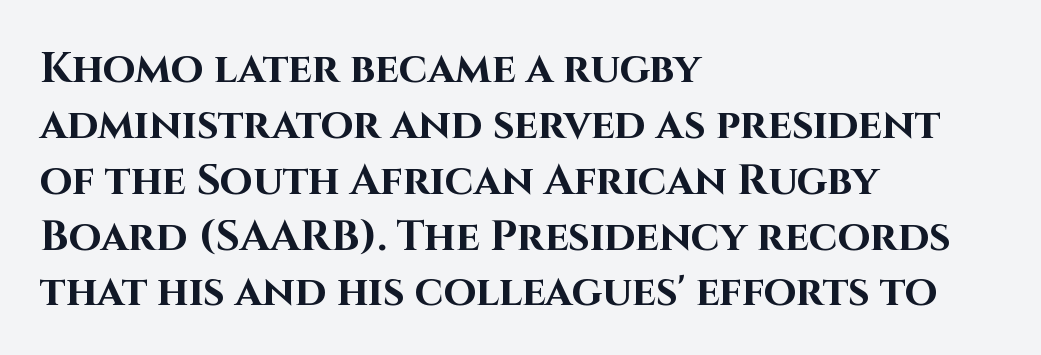
Q: Is the text bold? A: Yes.
Q: Is the text italic (slanted)? A: No, it is upright.
Q: Is the typeface a serif or a sans-serif typeface? A: Sans-serif.
Q: Is the text underlined? A: No.
Q: How is the paragraph aligned? A: Left-aligned.
Q: Is the spacing between letters normal or unusually wide? A: Normal.
Q: Is the spacing between lines tight, normal or loose? A: Normal.
Q: Width (condensed, normal, or wide)? A: Normal.
Q: Stroke contrast? A: High.
Q: x-height? A: Large.
Q: Monospaced? A: No.
